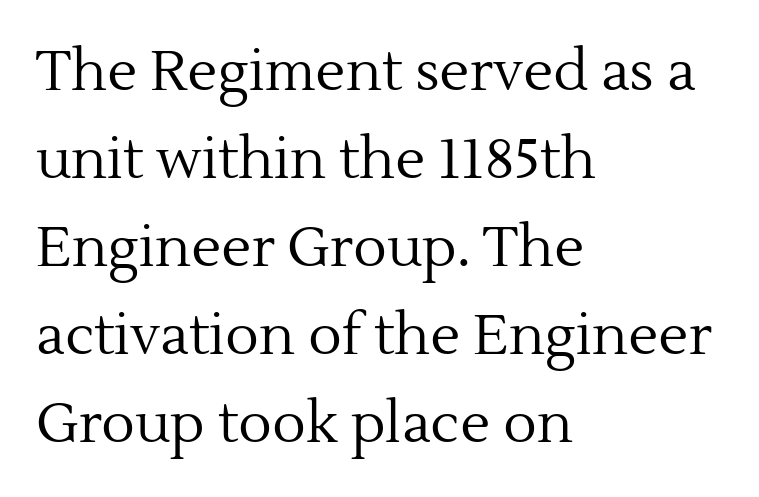
Q: Is the text bold? A: No.
Q: Is the text italic (slanted)? A: No, it is upright.
Q: Is the typeface a serif or a sans-serif typeface? A: Serif.
Q: Is the text underlined? A: No.
Q: How is the paragraph aligned? A: Left-aligned.
Q: Is the spacing between letters normal or unusually wide? A: Normal.
Q: Is the spacing between lines tight, normal or loose? A: Normal.
Q: Width (condensed, normal, or wide)? A: Normal.
Q: x-height? A: Medium.
Q: Monospaced? A: No.
